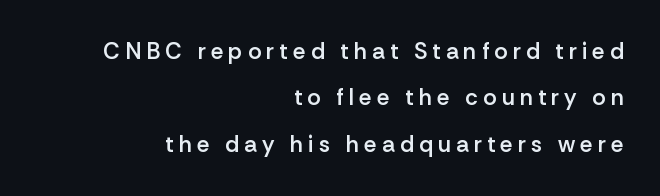
Between one letter and the next there's a generous, obvious gap. Ordinary non-slanted type is in use. Lines of text with bare space underneath. The rendering anchors every line to the right-hand side. Compared with an ordinary text face, these strokes are moderately heavier — a semibold.
